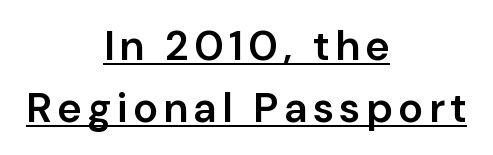
{"serif": "no", "italic": "no", "bold": "semi", "weight": "semibold", "width": "normal", "stroke_contrast": "low", "x_height": "medium", "monospaced": "no", "underline": "yes", "align": "center", "line_spacing": "normal", "line_spacing_ratio": 1.48, "glyph_px": 42}
